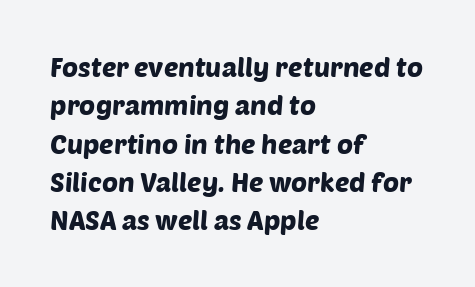
{"underline": "no", "align": "left", "line_spacing": "normal", "line_spacing_ratio": 1.42, "letter_spacing": "normal", "letter_spacing_em": 0.0, "glyph_px": 27}
